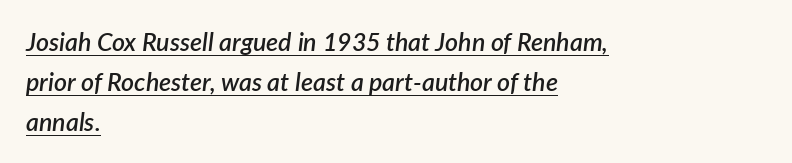
Q: Is the text bold? A: Semi-bold.
Q: Is the text italic (slanted)? A: Yes, it leans right by about 7 degrees.
Q: Is the text underlined? A: Yes.
Q: How is the paragraph aligned? A: Left-aligned.
Q: Is the spacing between letters normal or unusually wide? A: Normal.
Q: Is the spacing between lines tight, normal or loose? A: Normal.
